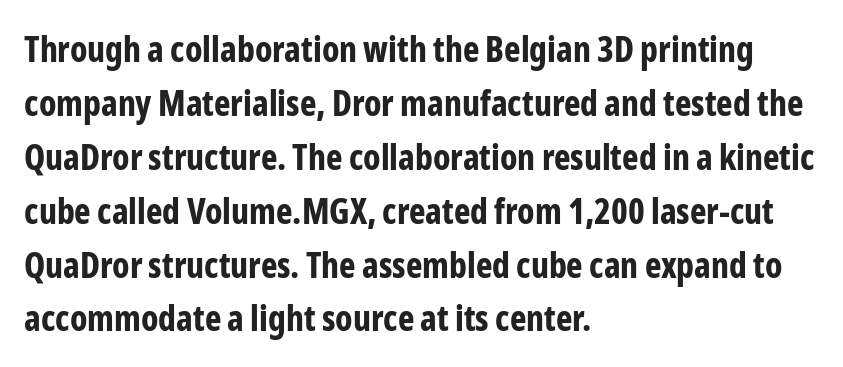
The image shows 35 px bold, condensed sans-serif type, upright; set left-aligned, normal line spacing (1.54x), normal letter spacing, not underlined; low stroke contrast and a medium x-height.
